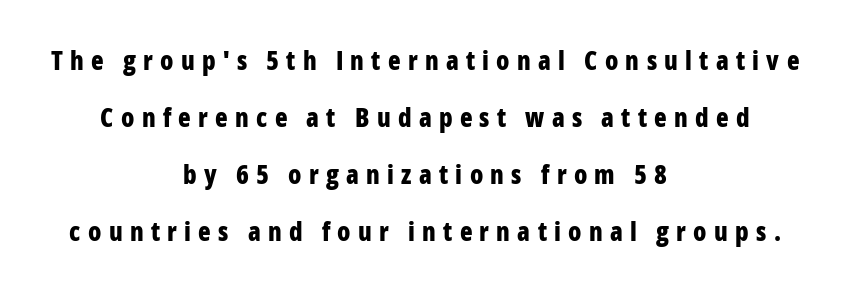
The image shows 26 px bold type, upright; set centered, loose line spacing (2.19x), unusually wide letter spacing (+0.28 em), not underlined.
